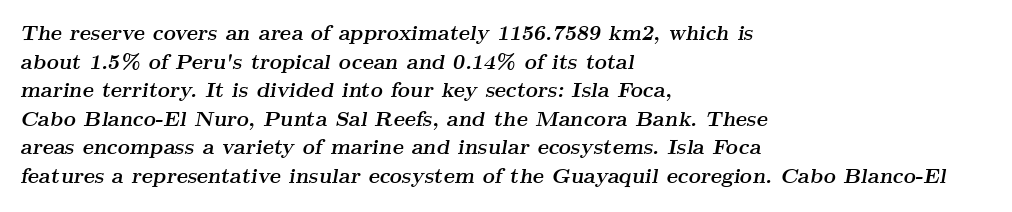
Q: Is the text bold? A: Yes.
Q: Is the text italic (slanted)? A: Yes, it leans right by about 9 degrees.
Q: Is the text underlined? A: No.
Q: How is the paragraph aligned? A: Left-aligned.
Q: Is the spacing between letters normal or unusually wide? A: Normal.
Q: Is the spacing between lines tight, normal or loose? A: Normal.
